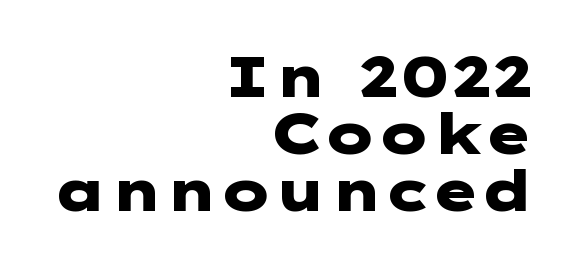
Q: Is the text bold? A: Yes.
Q: Is the text italic (slanted)? A: No, it is upright.
Q: Is the typeface a serif or a sans-serif typeface? A: Sans-serif.
Q: Is the text underlined? A: No.
Q: How is the paragraph aligned? A: Right-aligned.
Q: Is the spacing between letters normal or unusually wide? A: Normal.
Q: Is the spacing between lines tight, normal or loose? A: Tight.
Q: Width (condensed, normal, or wide)? A: Wide.
Q: Stroke contrast? A: Low.
Q: x-height? A: Medium.
